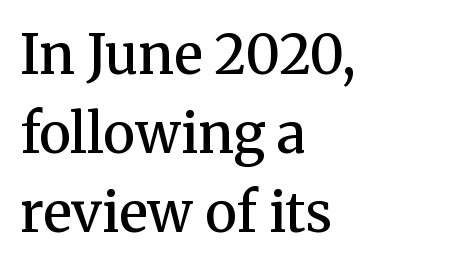
{"serif": "yes", "italic": "no", "bold": "semi", "weight": "semibold", "width": "normal", "stroke_contrast": "medium", "x_height": "medium", "monospaced": "no", "underline": "no", "align": "left", "line_spacing": "normal", "line_spacing_ratio": 1.46, "letter_spacing": "normal", "letter_spacing_em": 0.0, "glyph_px": 54}
